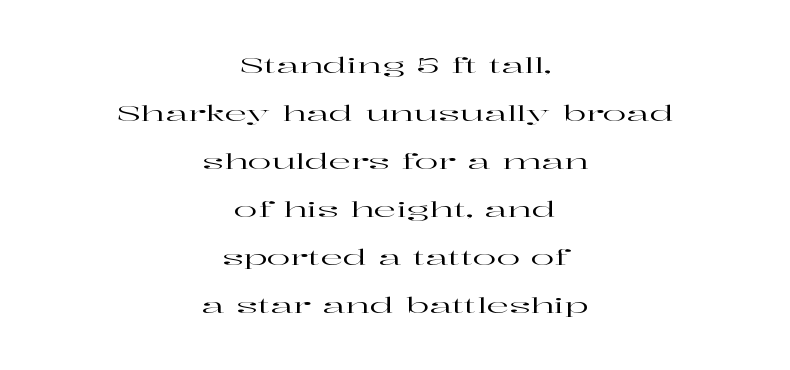
Q: Is the text italic (slanted)? A: No, it is upright.
Q: Is the text underlined? A: No.
Q: How is the paragraph aligned? A: Centered.
Q: Is the spacing between letters normal or unusually wide? A: Normal.
Q: Is the spacing between lines tight, normal or loose? A: Loose.
